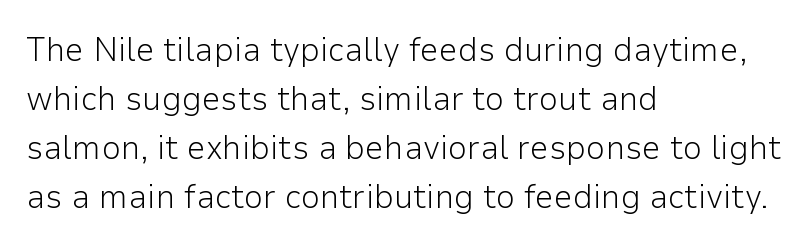
{"serif": "no", "italic": "no", "bold": "no", "weight": "light", "width": "normal", "stroke_contrast": "low", "x_height": "medium", "monospaced": "no", "underline": "no", "align": "left", "line_spacing": "normal", "line_spacing_ratio": 1.44, "letter_spacing": "normal", "letter_spacing_em": 0.0, "glyph_px": 34}
